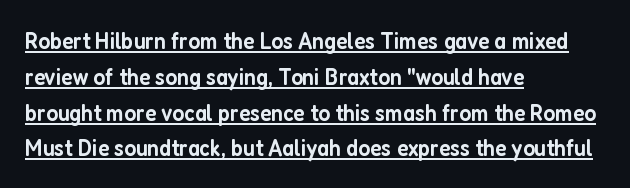
Q: Is the text bold? A: Semi-bold.
Q: Is the text italic (slanted)? A: No, it is upright.
Q: Is the text underlined? A: Yes.
Q: How is the paragraph aligned? A: Left-aligned.
Q: Is the spacing between letters normal or unusually wide? A: Normal.
Q: Is the spacing between lines tight, normal or loose? A: Normal.
